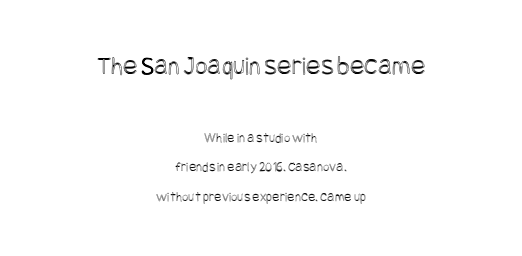
The image shows 27 px text type, upright; set centered, loose line spacing (2.09x), normal letter spacing, not underlined; the first (top) block is 1.93x larger.
